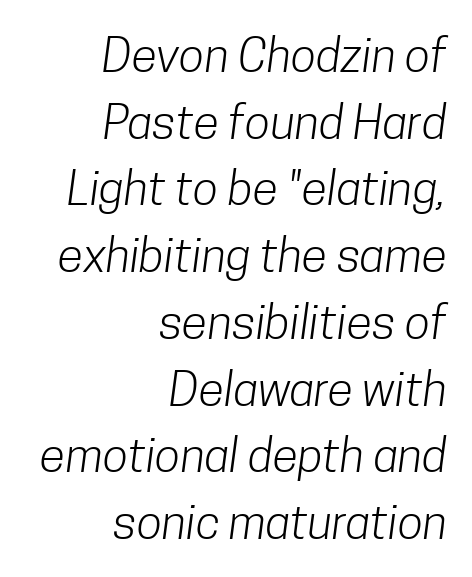
The image shows 47 px light, condensed sans-serif type; set right-aligned, normal line spacing (1.42x), normal letter spacing, not underlined; low stroke contrast and a medium x-height.
